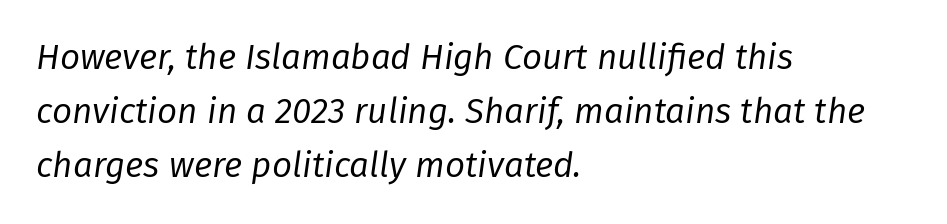
{"italic": "yes", "lean": "right", "slant_degrees": 8, "bold": "no", "weight": "regular", "width": "normal", "stroke_contrast": "low", "x_height": "medium", "monospaced": "no", "underline": "no", "align": "left", "line_spacing": "normal", "line_spacing_ratio": 1.55, "letter_spacing": "normal", "letter_spacing_em": 0.0, "glyph_px": 35}
